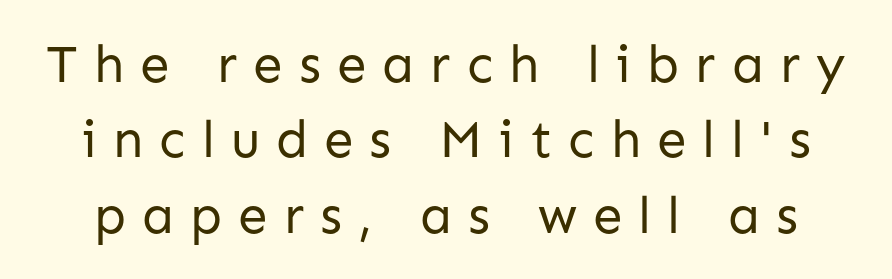
{"serif": "no", "italic": "no", "bold": "no", "weight": "regular", "width": "normal", "stroke_contrast": "low", "x_height": "medium", "monospaced": "no", "underline": "no", "line_spacing": "normal", "line_spacing_ratio": 1.42, "letter_spacing": "wide", "letter_spacing_em": 0.3, "glyph_px": 53}
